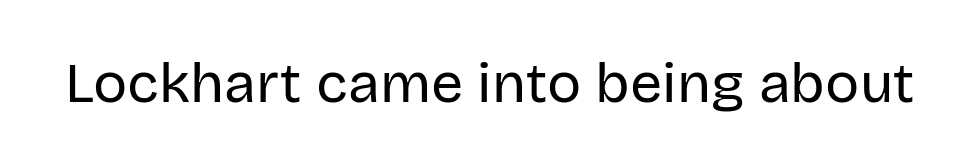
Q: Is the text bold? A: No.
Q: Is the text italic (slanted)? A: No, it is upright.
Q: Is the typeface a serif or a sans-serif typeface? A: Sans-serif.
Q: Is the text underlined? A: No.
Q: Is the spacing between letters normal or unusually wide? A: Normal.
Q: Width (condensed, normal, or wide)? A: Normal.
Q: Stroke contrast? A: Low.
Q: x-height? A: Large.
Q: Monospaced? A: No.
